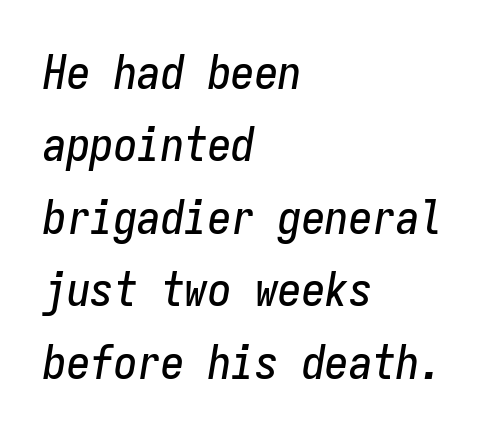
{"italic": "yes", "lean": "right", "slant_degrees": 9, "width": "condensed", "stroke_contrast": "low", "x_height": "medium", "monospaced": "yes", "underline": "no", "align": "left", "line_spacing": "normal", "line_spacing_ratio": 1.54, "letter_spacing": "normal", "letter_spacing_em": 0.0, "glyph_px": 47}
